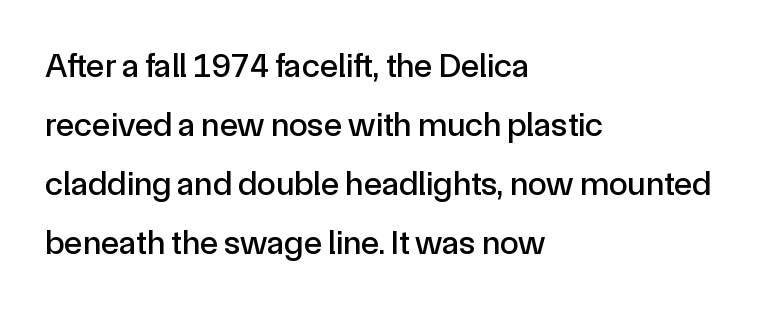
Classification — sans serif. Line starts are locked; line ends wander. Rendered with straight, roman letterforms. The face used here is proportionally spaced, like ordinary book or web type. The strip under each line holds only bare page.
